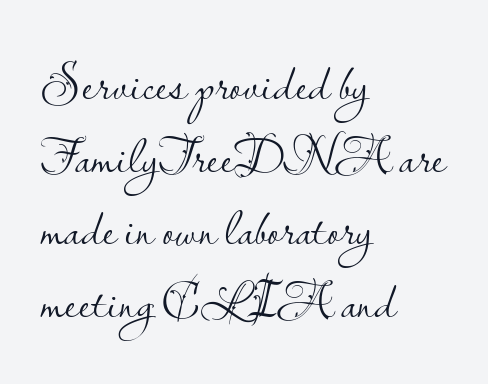
Q: Is the text bold? A: No.
Q: Is the text italic (slanted)? A: Yes.
Q: Is the typeface a serif or a sans-serif typeface? A: Sans-serif.
Q: Is the text underlined? A: No.
Q: How is the paragraph aligned? A: Left-aligned.
Q: Is the spacing between letters normal or unusually wide? A: Normal.
Q: Is the spacing between lines tight, normal or loose? A: Normal.
Q: Width (condensed, normal, or wide)? A: Normal.
Q: Stroke contrast? A: Low.
Q: x-height? A: Small.
Q: Monospaced? A: No.
